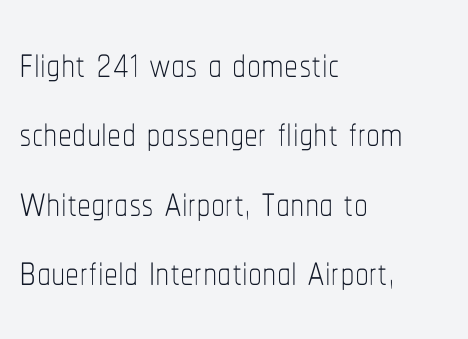
{"italic": "no", "bold": "no", "weight": "thin", "width": "condensed", "stroke_contrast": "low", "x_height": "medium", "monospaced": "no", "underline": "no", "align": "left", "line_spacing_ratio": 1.24, "letter_spacing": "normal", "letter_spacing_em": 0.0, "glyph_px": 56}
